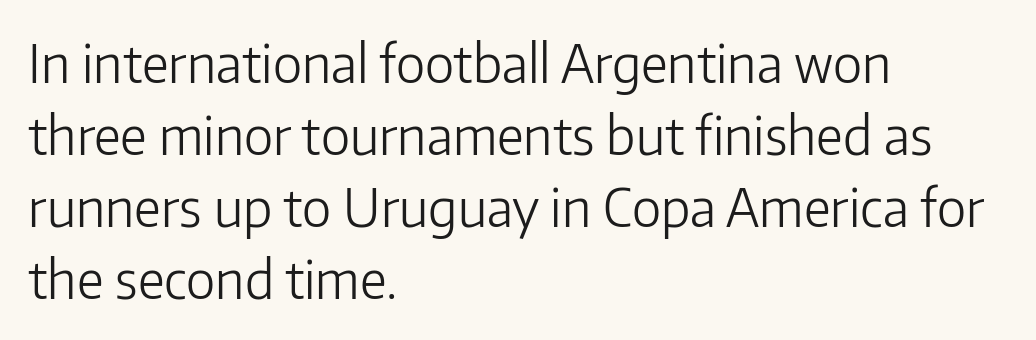
The image shows 53 px light sans-serif type, upright; set left-aligned, normal line spacing (1.36x), normal letter spacing, not underlined; low stroke contrast and a medium x-height.
